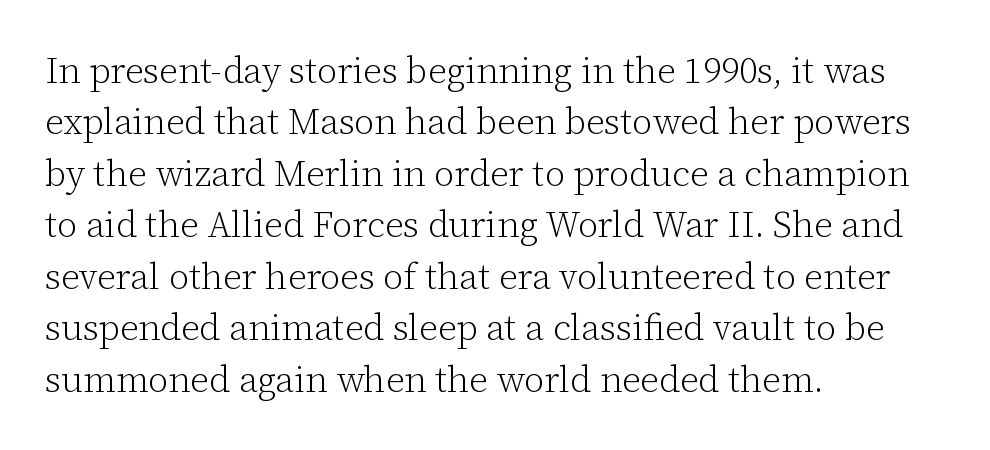
The font family rendered here belongs to the serif group. You could not count columns in this text — the font is proportionally spaced. Compared with typical paragraphs, the rows here are spaced about the same. It's the straight-up-and-down kind of type. Students, note that the glyphs here touch the page at normal intervals.
